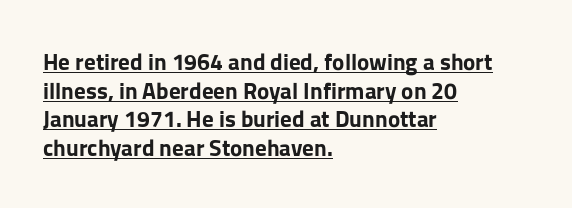
{"italic": "no", "bold": "yes", "underline": "yes", "align": "left", "line_spacing_ratio": 1.24, "letter_spacing": "normal", "letter_spacing_em": 0.0, "glyph_px": 23}
